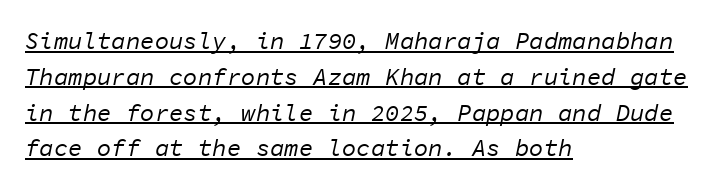
Q: Is the text bold? A: No.
Q: Is the text italic (slanted)? A: Yes, it leans right by about 11 degrees.
Q: Is the text underlined? A: Yes.
Q: How is the paragraph aligned? A: Left-aligned.
Q: Is the spacing between letters normal or unusually wide? A: Normal.
Q: Is the spacing between lines tight, normal or loose? A: Normal.
